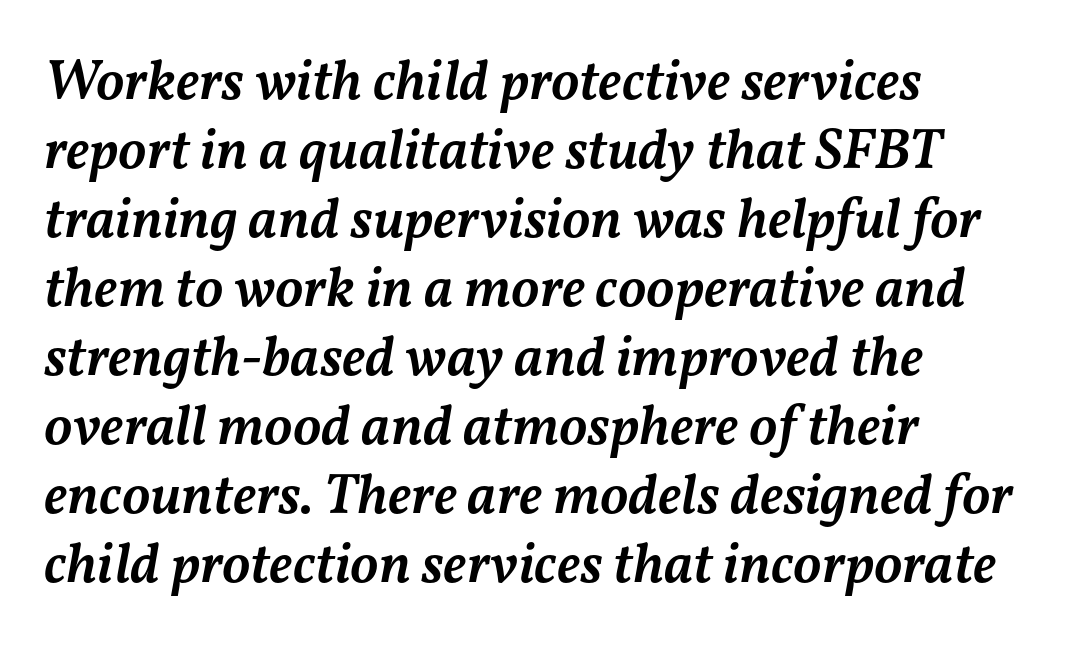
{"italic": "yes", "lean": "right", "slant_degrees": 11, "bold": "semi", "weight": "semibold", "width": "normal", "stroke_contrast": "medium", "x_height": "medium", "monospaced": "no", "underline": "no", "align": "left", "line_spacing_ratio": 1.21, "letter_spacing": "normal", "letter_spacing_em": 0.0, "glyph_px": 57}
